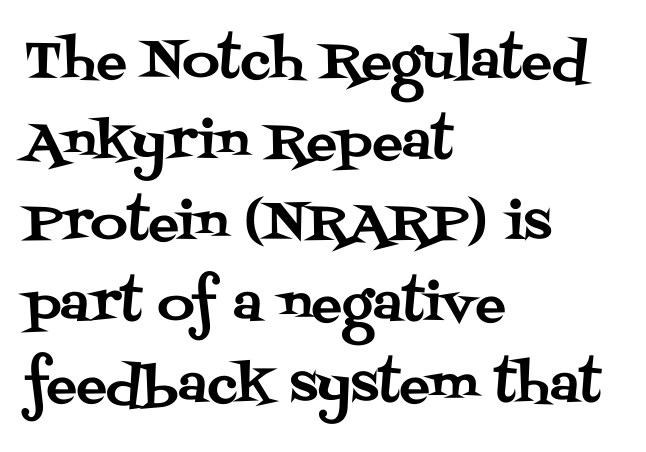
The image shows 51 px serif type, upright; set left-aligned, normal line spacing (1.59x), normal letter spacing, not underlined; medium stroke contrast and a large x-height.
